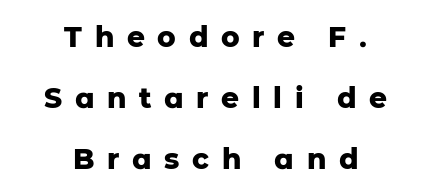
The image shows 28 px heavy sans-serif type, upright; set centered, loose line spacing (2.17x), unusually wide letter spacing (+0.45 em), not underlined; low stroke contrast and a medium x-height.
